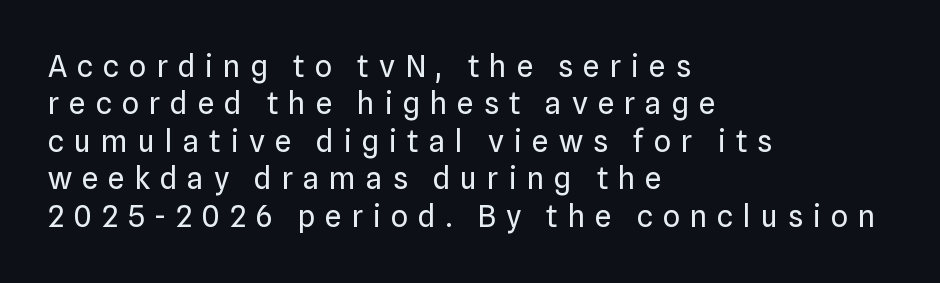
Q: Is the text bold? A: No.
Q: Is the text italic (slanted)? A: No, it is upright.
Q: Is the typeface a serif or a sans-serif typeface? A: Sans-serif.
Q: Is the text underlined? A: No.
Q: How is the paragraph aligned? A: Left-aligned.
Q: Is the spacing between letters normal or unusually wide? A: Unusually wide.
Q: Is the spacing between lines tight, normal or loose? A: Normal.
Q: Width (condensed, normal, or wide)? A: Normal.
Q: Stroke contrast? A: Low.
Q: x-height? A: Medium.
Q: Monospaced? A: No.
